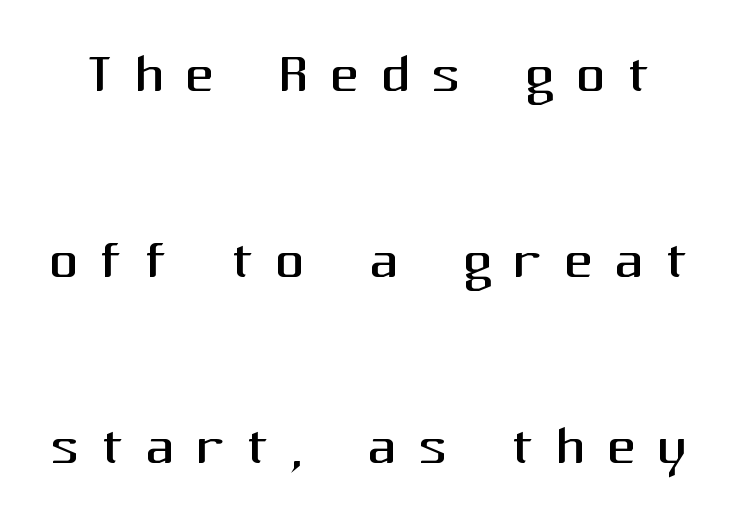
The image shows 75 px regular-weight sans-serif type, upright; set loose line spacing (2.48x), unusually wide letter spacing (+0.27 em), not underlined; medium stroke contrast and a medium x-height.
